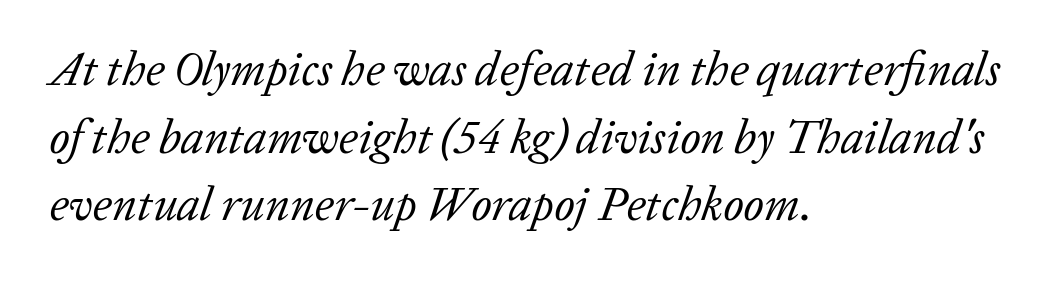
{"serif": "yes", "italic": "yes", "lean": "right", "slant_degrees": 20, "bold": "no", "weight": "regular", "width": "normal", "stroke_contrast": "low", "x_height": "medium", "monospaced": "no", "underline": "no", "align": "left", "line_spacing": "normal", "line_spacing_ratio": 1.44, "letter_spacing": "normal", "letter_spacing_em": 0.0, "glyph_px": 47}
